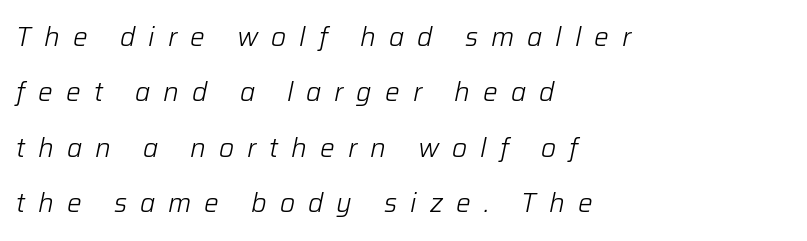
The image shows 26 px text type, italic (leaning right); set left-aligned, loose line spacing (2.13x), unusually wide letter spacing (+0.5 em), not underlined.
